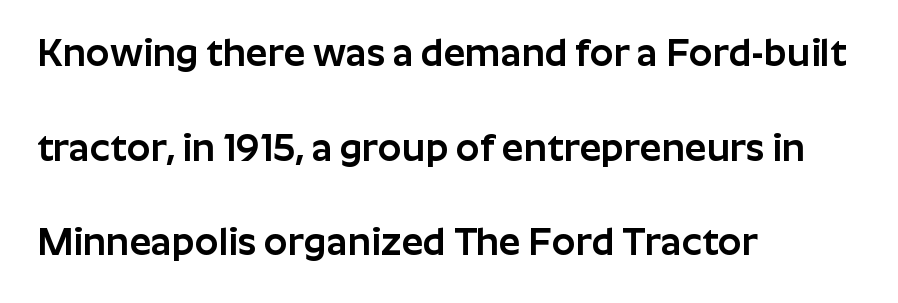
{"serif": "no", "italic": "no", "width": "normal", "stroke_contrast": "low", "x_height": "medium", "monospaced": "no", "underline": "no", "align": "left", "line_spacing": "loose", "line_spacing_ratio": 2.49, "letter_spacing": "normal", "letter_spacing_em": 0.0, "glyph_px": 38}
